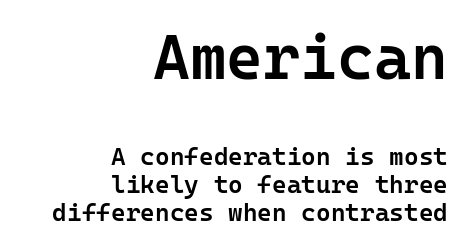
The image shows 63 px semibold sans-serif type, upright; set right-aligned, tight line spacing (1.12x), normal letter spacing, not underlined; the first (top) block is 2.52x larger; low stroke contrast and a medium x-height.
